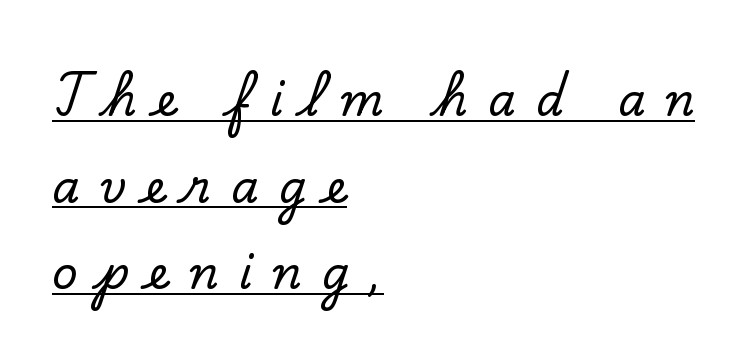
{"serif": "yes", "width": "normal", "stroke_contrast": "low", "x_height": "small", "monospaced": "no", "underline": "yes", "align": "left", "line_spacing": "loose", "line_spacing_ratio": 1.97, "letter_spacing": "wide", "letter_spacing_em": 0.46, "glyph_px": 44}
